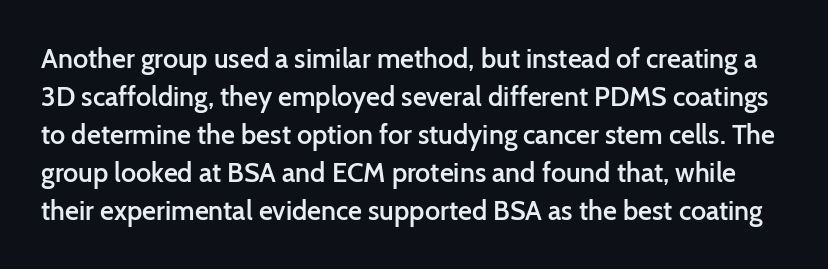
No italicization has been applied; the sample stays upright. This rendering features lettering with no underline. Successive baselines arrive at the customary interval. Here the glyphs are tracked normally, forming tight word shapes.
